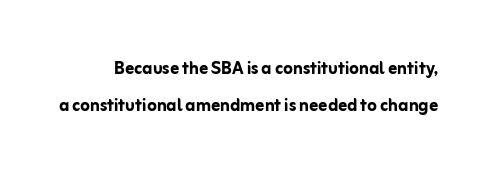
The lines sit at an ordinary, default distance from one another. These lines were composed using upright roman letters. Tracking here is standard; glyphs follow each other at the usual distance. Students, this is bold: see how much ink each stroke carries.
